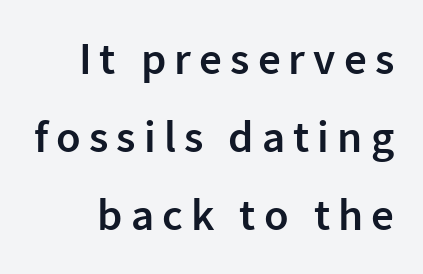
{"serif": "no", "italic": "no", "bold": "semi", "weight": "semibold", "width": "normal", "stroke_contrast": "low", "x_height": "medium", "monospaced": "no", "underline": "no", "line_spacing_ratio": 1.73, "glyph_px": 45}
